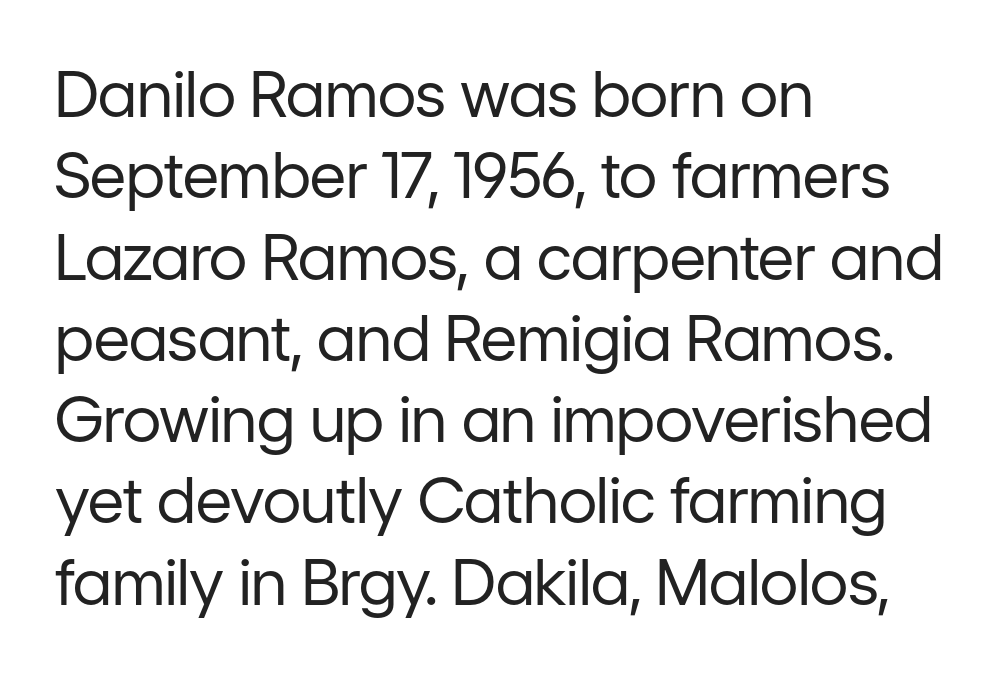
Nobody touched the tracking dial on this one. A typesetter would label this face a sans. The gap between lines stays unmarked. Here the designer chose a conventional face with non-uniform glyph widths.
